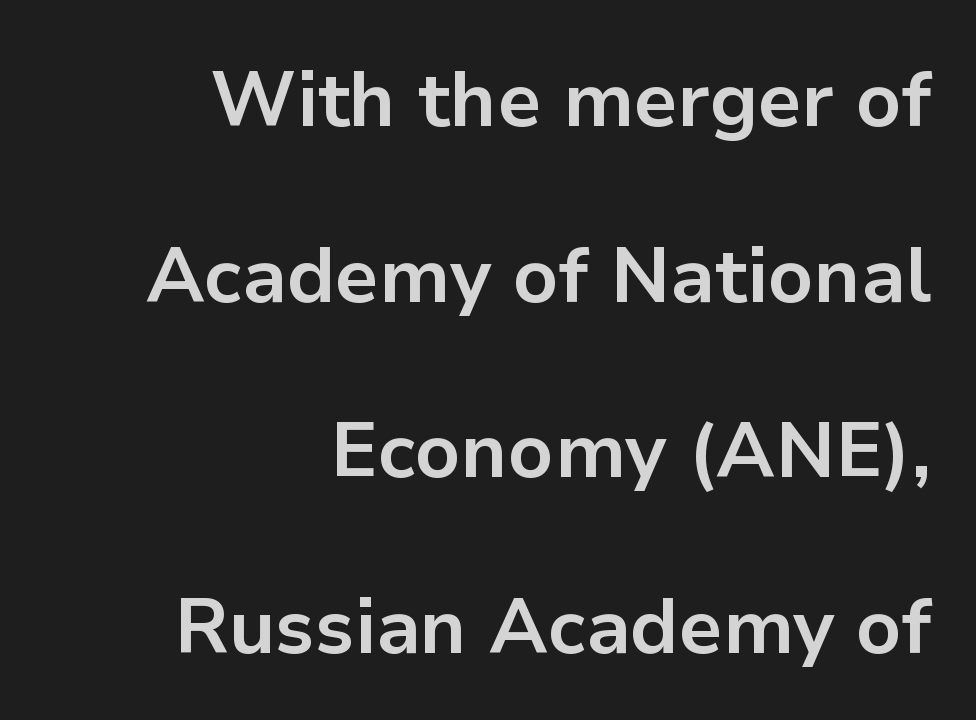
Q: Is the text bold? A: Yes.
Q: Is the text italic (slanted)? A: No, it is upright.
Q: Is the typeface a serif or a sans-serif typeface? A: Sans-serif.
Q: Is the text underlined? A: No.
Q: How is the paragraph aligned? A: Right-aligned.
Q: Is the spacing between letters normal or unusually wide? A: Normal.
Q: Is the spacing between lines tight, normal or loose? A: Loose.
Q: Width (condensed, normal, or wide)? A: Normal.
Q: Stroke contrast? A: Low.
Q: x-height? A: Medium.
Q: Monospaced? A: No.
